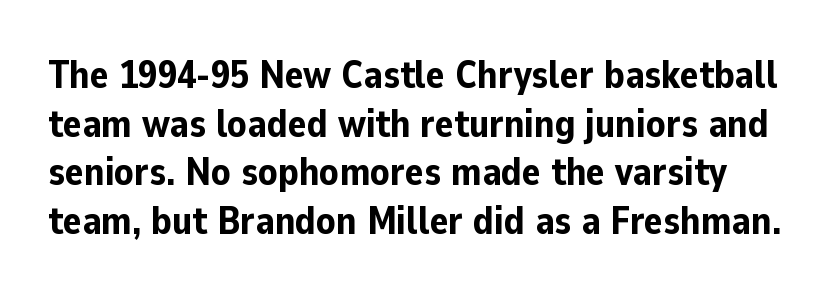
Q: Is the text bold? A: Yes.
Q: Is the text italic (slanted)? A: No, it is upright.
Q: Is the typeface a serif or a sans-serif typeface? A: Sans-serif.
Q: Is the text underlined? A: No.
Q: Is the spacing between letters normal or unusually wide? A: Normal.
Q: Is the spacing between lines tight, normal or loose? A: Normal.
Q: Width (condensed, normal, or wide)? A: Normal.
Q: Stroke contrast? A: Low.
Q: x-height? A: Medium.
Q: Monospaced? A: No.
